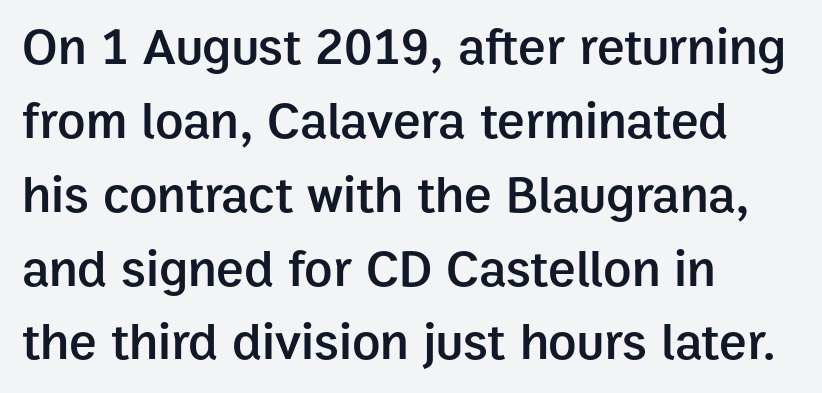
The image shows 52 px semibold sans-serif type, upright; set left-aligned, normal line spacing (1.42x), normal letter spacing, not underlined; low stroke contrast and a medium x-height.
